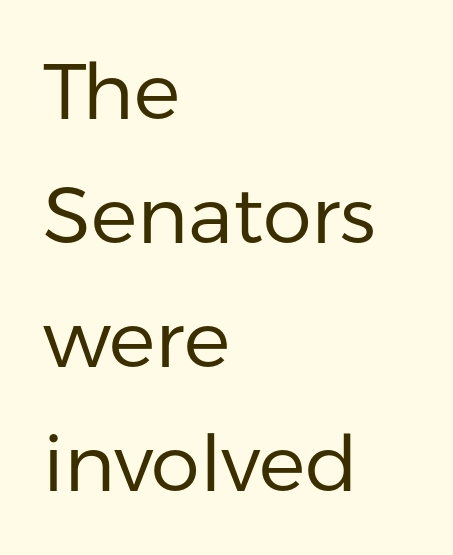
The image shows 78 px regular-weight sans-serif type, upright; set left-aligned, normal line spacing (1.59x), normal letter spacing, not underlined; low stroke contrast and a medium x-height.
